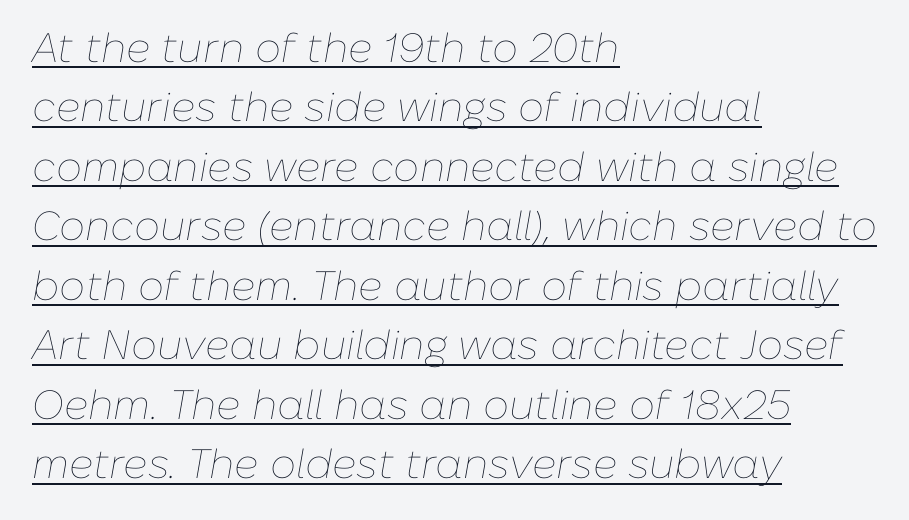
{"italic": "yes", "lean": "right", "slant_degrees": 10, "bold": "no", "weight": "thin", "width": "normal", "stroke_contrast": "low", "x_height": "medium", "monospaced": "no", "underline": "yes", "align": "left", "line_spacing": "normal", "line_spacing_ratio": 1.45, "letter_spacing": "normal", "letter_spacing_em": 0.0, "glyph_px": 41}
